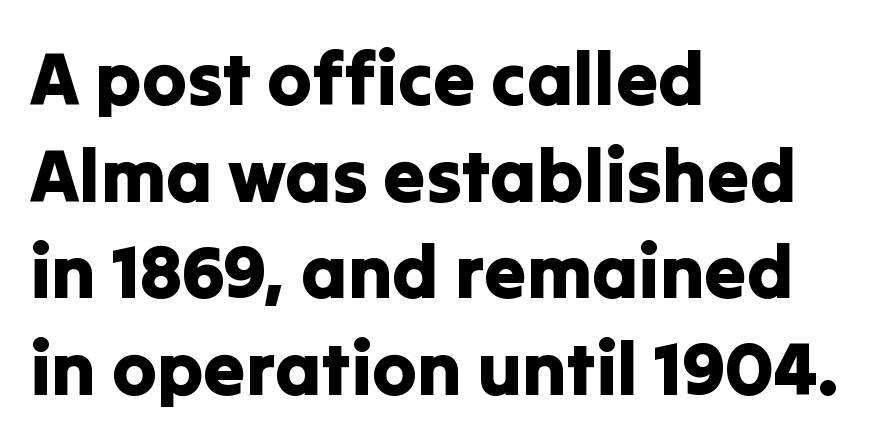
The text was rendered using a sans face with plain stroke endings. Horizontal alignment here is leftward, the default for most running prose. The vertical gap from one line to the next is medium. This rendering features lettering with no underline. The rendering uses natural spacing where letterforms have individual widths. This is the regular roman posture of the typeface.
